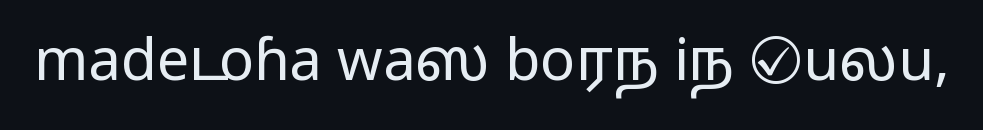
Q: Is the text italic (slanted)? A: No, it is upright.
Q: Is the typeface a serif or a sans-serif typeface? A: Sans-serif.
Q: Is the text underlined? A: No.
Q: Is the spacing between letters normal or unusually wide? A: Normal.
Q: Width (condensed, normal, or wide)? A: Wide.
Q: Stroke contrast? A: Medium.
Q: Monospaced? A: No.
